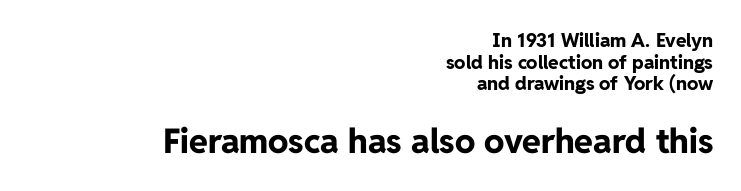
{"serif": "no", "italic": "no", "bold": "yes", "weight": "bold", "width": "normal", "stroke_contrast": "low", "x_height": "medium", "monospaced": "no", "underline": "no", "align": "right", "line_spacing": "tight", "line_spacing_ratio": 1.14, "letter_spacing": "normal", "letter_spacing_em": 0.0, "larger_block": "second", "size_ratio": 1.79, "glyph_px": 34}
